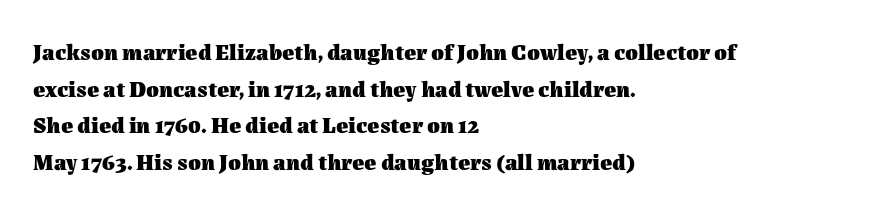
{"italic": "no", "bold": "yes", "underline": "no", "align": "left", "line_spacing": "normal", "line_spacing_ratio": 1.59, "letter_spacing": "normal", "letter_spacing_em": 0.0, "glyph_px": 23}
